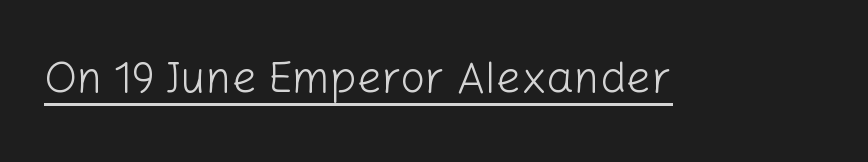
The image shows 44 px light sans-serif type, upright; set normal letter spacing, underlined; low stroke contrast and a medium x-height.
